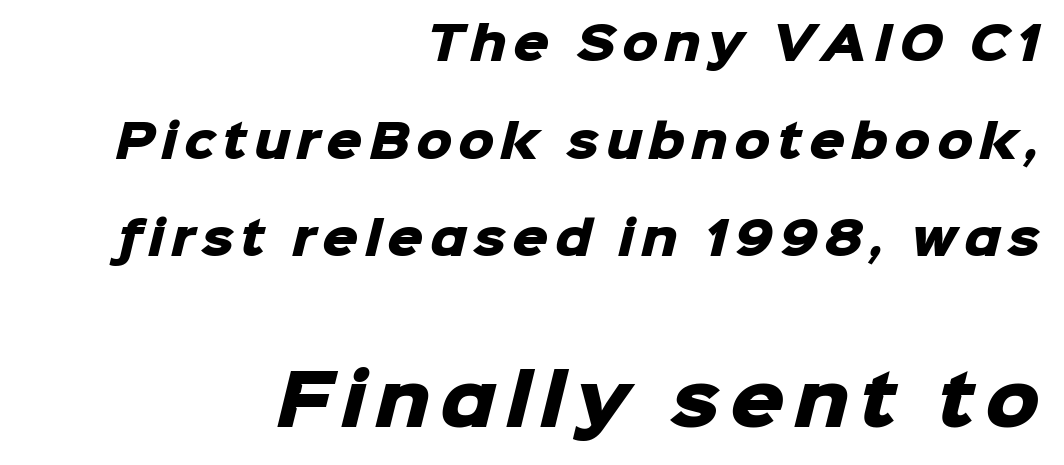
Compare the two chunks: the lower has the greater cap height. Line endings align vertically; line beginnings do not. Underline: absent. Line spacing here is loose. This sample has the flowing, uneven cadence of proportional lettering. Set as a true bold cut, around the 700 mark.
